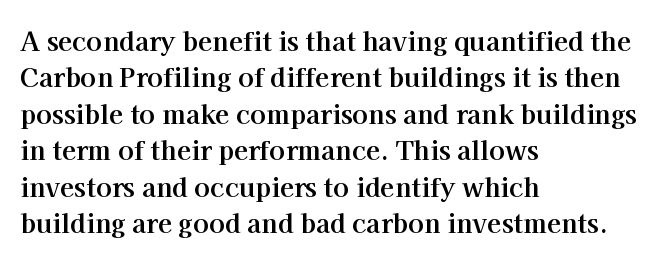
Q: Is the text bold? A: Yes.
Q: Is the text italic (slanted)? A: No, it is upright.
Q: Is the text underlined? A: No.
Q: How is the paragraph aligned? A: Left-aligned.
Q: Is the spacing between letters normal or unusually wide? A: Normal.
Q: Is the spacing between lines tight, normal or loose? A: Normal.
